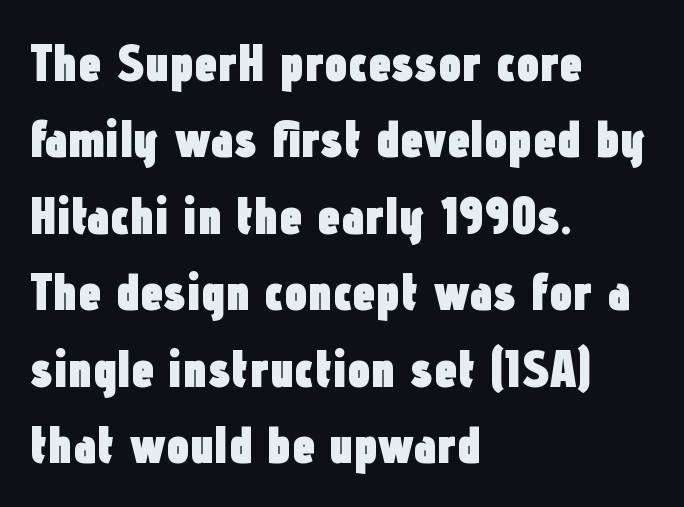
Q: Is the text bold? A: Yes.
Q: Is the text italic (slanted)? A: No, it is upright.
Q: Is the typeface a serif or a sans-serif typeface? A: Sans-serif.
Q: Is the text underlined? A: No.
Q: How is the paragraph aligned? A: Left-aligned.
Q: Is the spacing between letters normal or unusually wide? A: Normal.
Q: Is the spacing between lines tight, normal or loose? A: Normal.
Q: Width (condensed, normal, or wide)? A: Condensed.
Q: Stroke contrast? A: Low.
Q: x-height? A: Medium.
Q: Monospaced? A: No.
